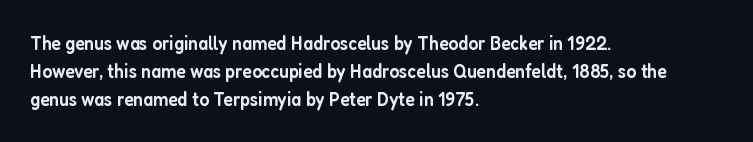
This is moderately heavy type, rendered in semibold. A bare baseline throughout the passage. Caption: standard tracking, unaltered. A typesetter would mark this as roman, not italic. The rows are spaced the way most documents space them. A classic flush-left, rag-right setting is used for this passage.
